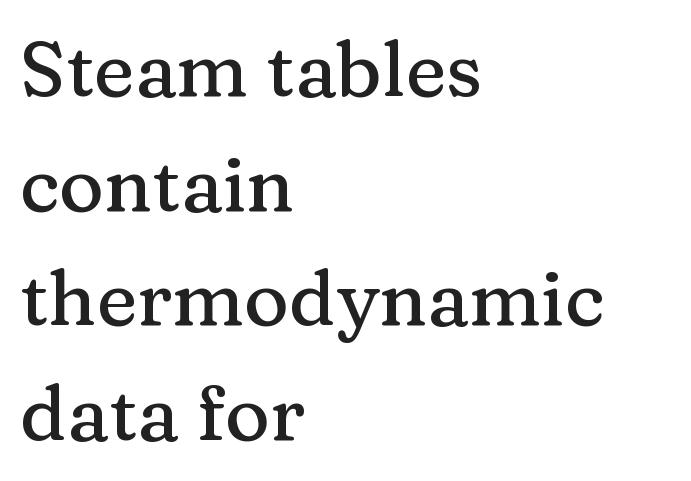
Q: Is the text italic (slanted)? A: No, it is upright.
Q: Is the typeface a serif or a sans-serif typeface? A: Serif.
Q: Is the text underlined? A: No.
Q: How is the paragraph aligned? A: Left-aligned.
Q: Is the spacing between letters normal or unusually wide? A: Normal.
Q: Is the spacing between lines tight, normal or loose? A: Normal.
Q: Width (condensed, normal, or wide)? A: Normal.
Q: Stroke contrast? A: Medium.
Q: x-height? A: Medium.
Q: Monospaced? A: No.
